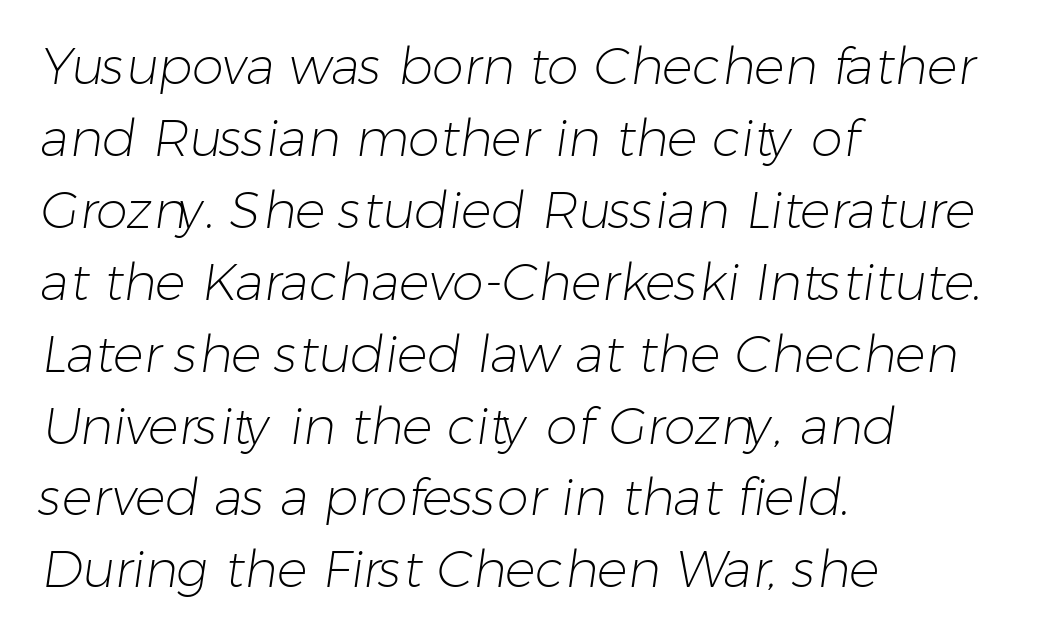
The image shows 51 px light sans-serif type; set left-aligned, normal line spacing (1.41x), normal letter spacing, not underlined; low stroke contrast and a medium x-height.
